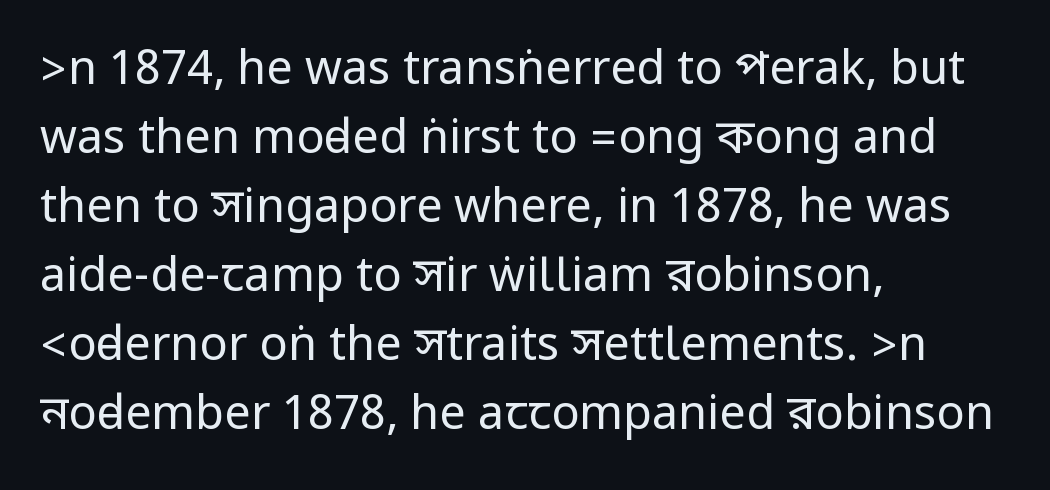
The image shows 47 px regular-weight, condensed sans-serif type, upright; set left-aligned, normal line spacing (1.47x), normal letter spacing, not underlined; low stroke contrast.
